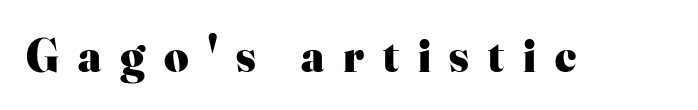
Q: Is the text bold? A: Yes.
Q: Is the text italic (slanted)? A: No, it is upright.
Q: Is the typeface a serif or a sans-serif typeface? A: Serif.
Q: Is the text underlined? A: No.
Q: Is the spacing between letters normal or unusually wide? A: Unusually wide.
Q: Width (condensed, normal, or wide)? A: Normal.
Q: Stroke contrast? A: High.
Q: x-height? A: Small.
Q: Monospaced? A: No.
